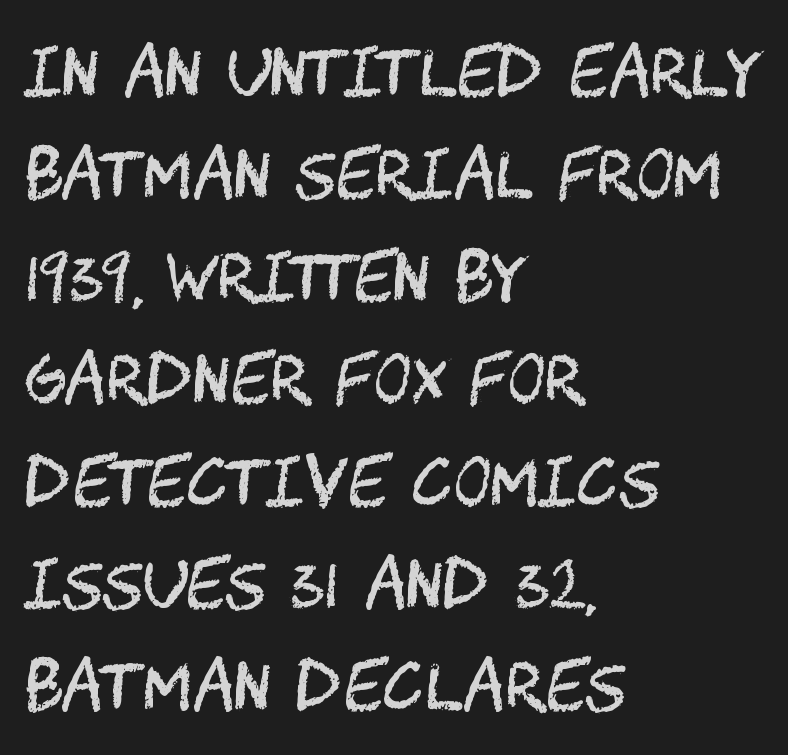
{"serif": "no", "italic": "no", "bold": "no", "weight": "regular", "width": "condensed", "stroke_contrast": "medium", "x_height": "large", "underline": "no", "align": "left", "line_spacing": "normal", "line_spacing_ratio": 1.6, "letter_spacing": "normal", "letter_spacing_em": 0.0, "glyph_px": 64}
